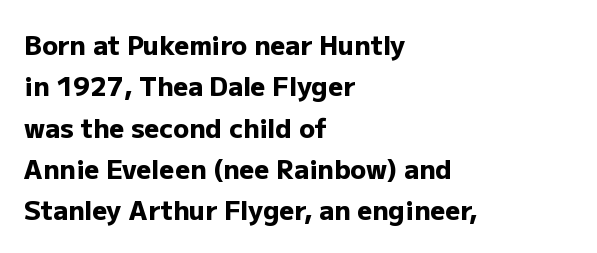
Q: Is the text bold? A: Yes.
Q: Is the text italic (slanted)? A: No, it is upright.
Q: Is the text underlined? A: No.
Q: How is the paragraph aligned? A: Left-aligned.
Q: Is the spacing between letters normal or unusually wide? A: Normal.
Q: Is the spacing between lines tight, normal or loose? A: Normal.
